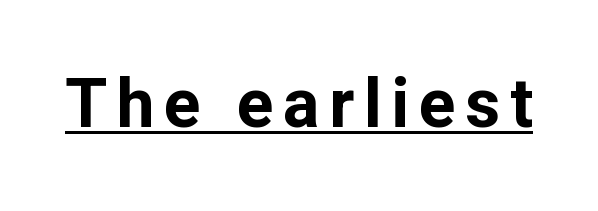
The image shows 68 px bold sans-serif type, upright; set underlined; low stroke contrast and a medium x-height.
